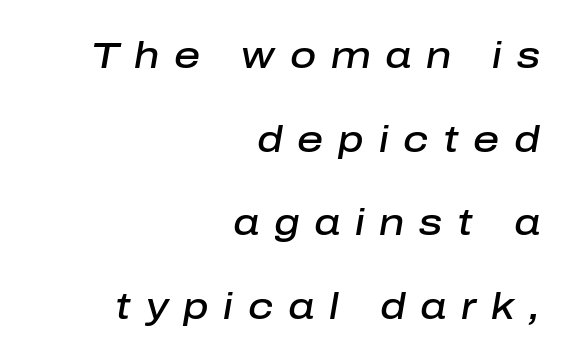
The line texture is sparse and dotted thanks to wide tracking. The words here are not underlined. Reading down the block, your eye finds every line finishing at a fixed right position. The rendering applies a slant to the glyphs. The face used here is proportionally spaced, like ordinary book or web type.
